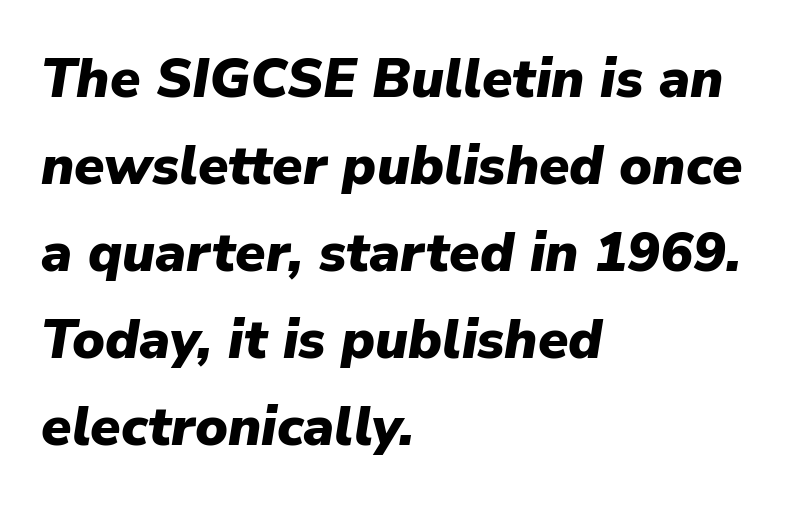
Horizontal bands of white between lines are of average thickness. The paragraph has a hard left edge and a soft right edge. Think of a printed novel: that variable character pitch is what you see here. The specimen reads as italic at a glance. Caption: standard tracking, unaltered. The gap between lines stays unmarked.
